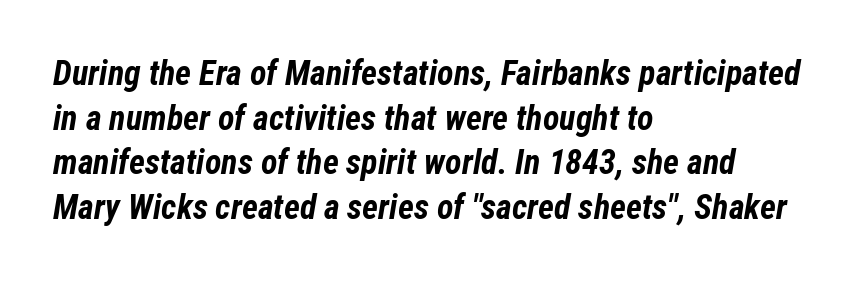
{"italic": "yes", "lean": "right", "slant_degrees": 12, "bold": "yes", "weight": "bold", "width": "condensed", "stroke_contrast": "low", "x_height": "medium", "monospaced": "no", "underline": "no", "align": "left", "line_spacing": "normal", "line_spacing_ratio": 1.31, "letter_spacing": "normal", "letter_spacing_em": 0.0, "glyph_px": 34}
